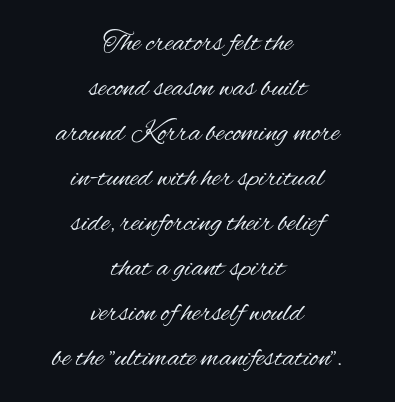
The image shows 29 px regular-weight, condensed sans-serif type; set centered, normal line spacing (1.55x), normal letter spacing, not underlined; medium stroke contrast and a small x-height.
